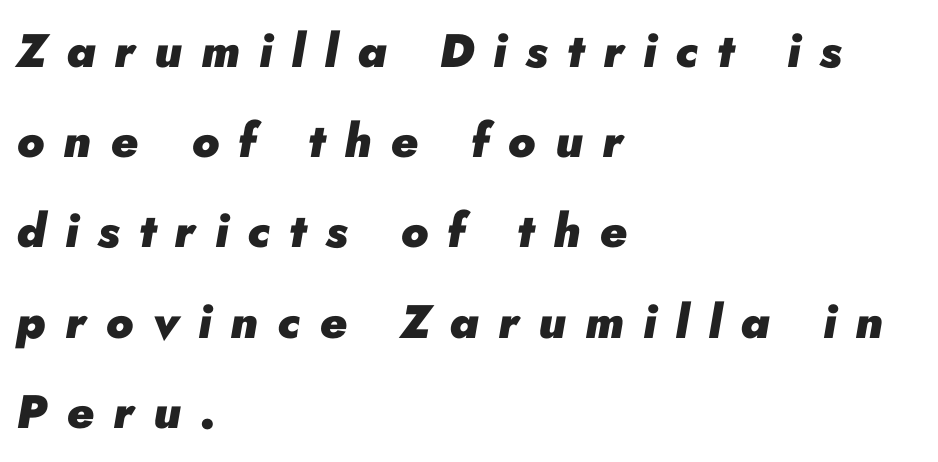
Q: Is the text bold? A: Yes.
Q: Is the text italic (slanted)? A: Yes, it leans right by about 10 degrees.
Q: Is the text underlined? A: No.
Q: How is the paragraph aligned? A: Left-aligned.
Q: Is the spacing between letters normal or unusually wide? A: Unusually wide.
Q: Is the spacing between lines tight, normal or loose? A: Loose.
Q: Width (condensed, normal, or wide)? A: Normal.
Q: Stroke contrast? A: Low.
Q: x-height? A: Small.
Q: Monospaced? A: No.
